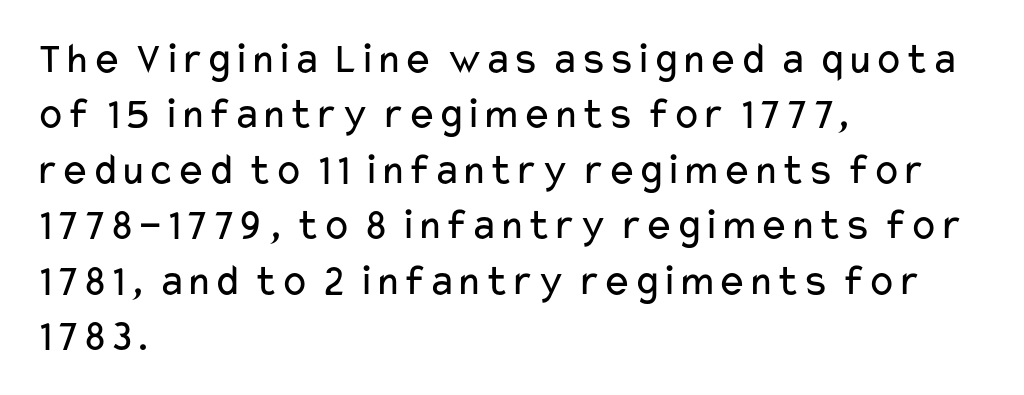
Q: Is the text bold? A: No.
Q: Is the text italic (slanted)? A: No, it is upright.
Q: Is the typeface a serif or a sans-serif typeface? A: Sans-serif.
Q: Is the text underlined? A: No.
Q: How is the paragraph aligned? A: Left-aligned.
Q: Is the spacing between letters normal or unusually wide? A: Normal.
Q: Is the spacing between lines tight, normal or loose? A: Normal.
Q: Width (condensed, normal, or wide)? A: Wide.
Q: Stroke contrast? A: Low.
Q: x-height? A: Medium.
Q: Monospaced? A: No.
